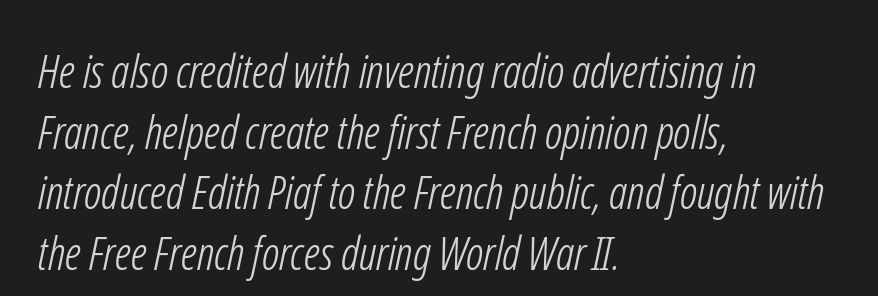
The image shows 46 px light, condensed sans-serif type; set left-aligned, normal line spacing (1.32x), normal letter spacing, not underlined; low stroke contrast and a medium x-height.
